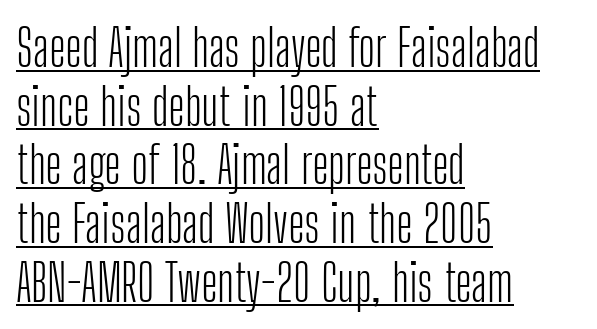
{"serif": "no", "italic": "no", "bold": "no", "weight": "light", "width": "condensed", "stroke_contrast": "low", "x_height": "medium", "monospaced": "no", "underline": "yes", "align": "left", "line_spacing": "tight", "line_spacing_ratio": 1.15, "letter_spacing": "normal", "letter_spacing_em": 0.0, "glyph_px": 51}
